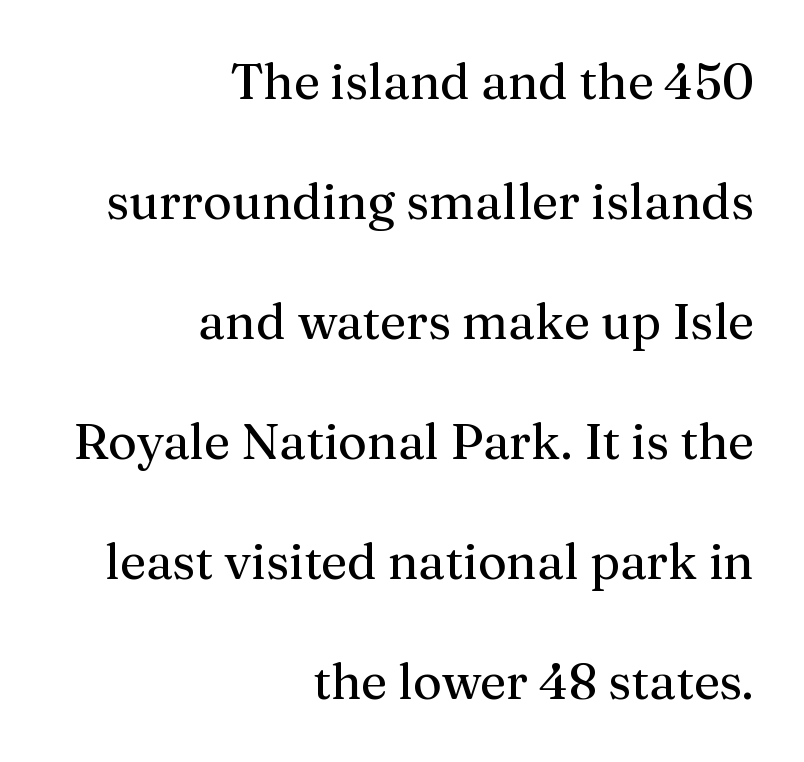
The image shows 50 px regular-weight serif type, upright; set right-aligned, loose line spacing (2.4x), normal letter spacing, not underlined; medium stroke contrast and a medium x-height.
